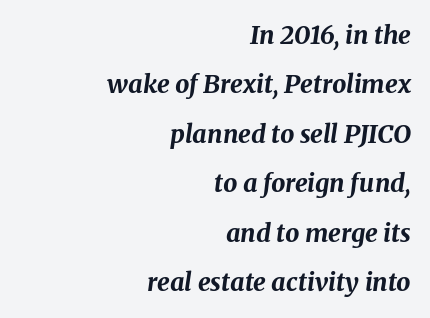
The image shows 25 px bold type, italic (leaning right); set right-aligned, loose line spacing (1.98x), normal letter spacing, not underlined.
